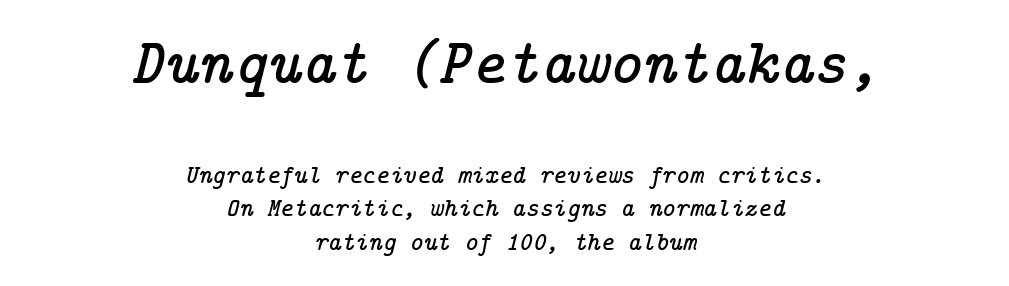
Evenly set lines give the paragraph a standard silhouette. The font's italic variant was chosen for this text. This is serif lettering, the kind often seen in printed books. Descenders are the only things crossing below the line.
